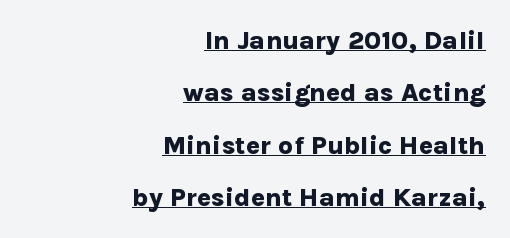
{"italic": "no", "bold": "yes", "underline": "yes", "align": "right", "line_spacing": "loose", "line_spacing_ratio": 2.01, "letter_spacing": "normal", "letter_spacing_em": 0.0, "glyph_px": 26}
